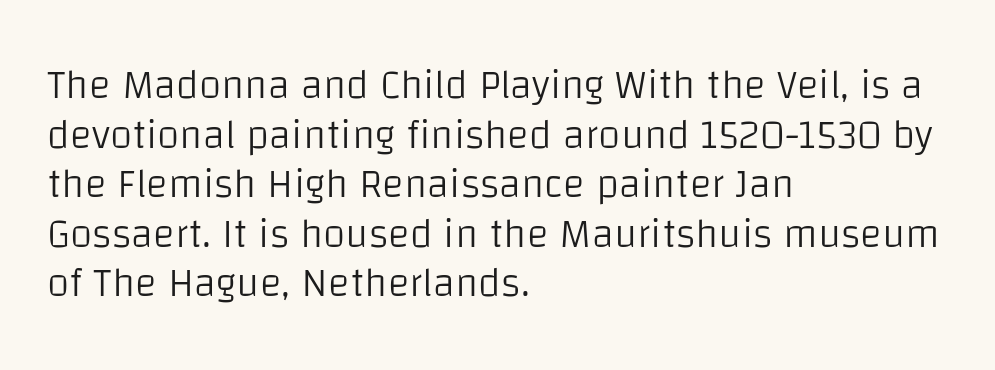
{"serif": "no", "italic": "no", "bold": "no", "weight": "light", "width": "normal", "stroke_contrast": "low", "x_height": "large", "monospaced": "no", "underline": "no", "align": "left", "line_spacing_ratio": 1.21, "letter_spacing": "normal", "letter_spacing_em": 0.0, "glyph_px": 41}
